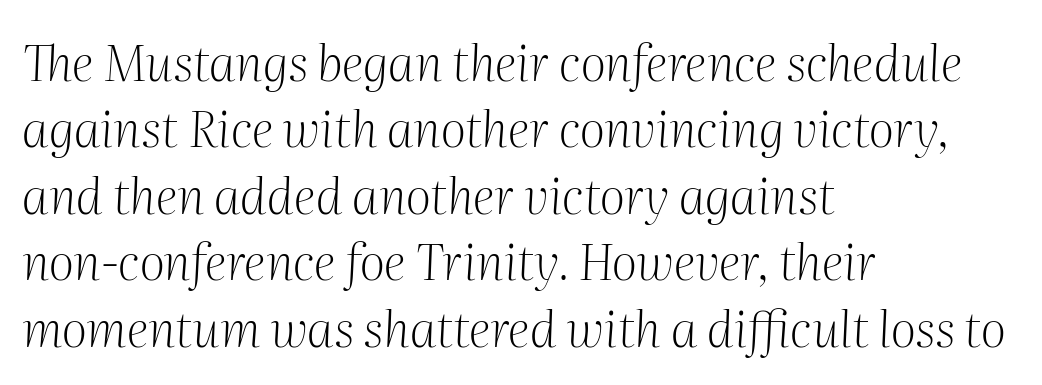
Q: Is the text bold? A: No.
Q: Is the text italic (slanted)? A: Yes, it leans right by about 2 degrees.
Q: Is the typeface a serif or a sans-serif typeface? A: Serif.
Q: Is the text underlined? A: No.
Q: How is the paragraph aligned? A: Left-aligned.
Q: Is the spacing between letters normal or unusually wide? A: Normal.
Q: Is the spacing between lines tight, normal or loose? A: Normal.
Q: Width (condensed, normal, or wide)? A: Normal.
Q: Stroke contrast? A: Medium.
Q: x-height? A: Medium.
Q: Monospaced? A: No.
